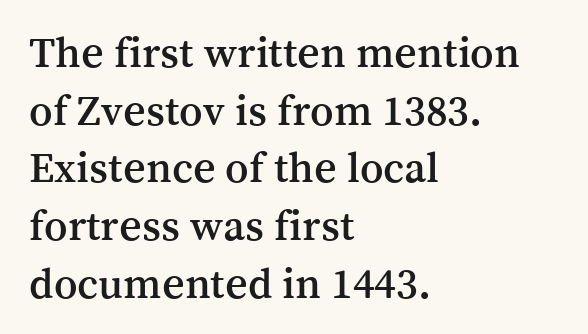
The image shows 44 px serif type, upright; set left-aligned, normal line spacing (1.31x), normal letter spacing, not underlined; medium stroke contrast and a medium x-height.
